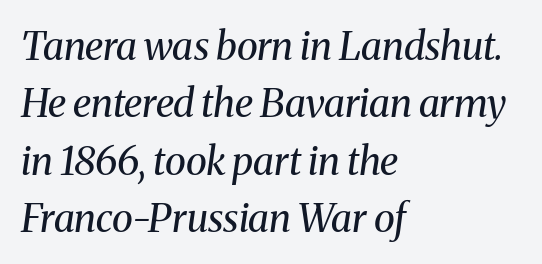
The image shows 39 px regular-weight serif type, italic (leaning right); set left-aligned, normal line spacing (1.47x), normal letter spacing, not underlined; medium stroke contrast and a medium x-height.
